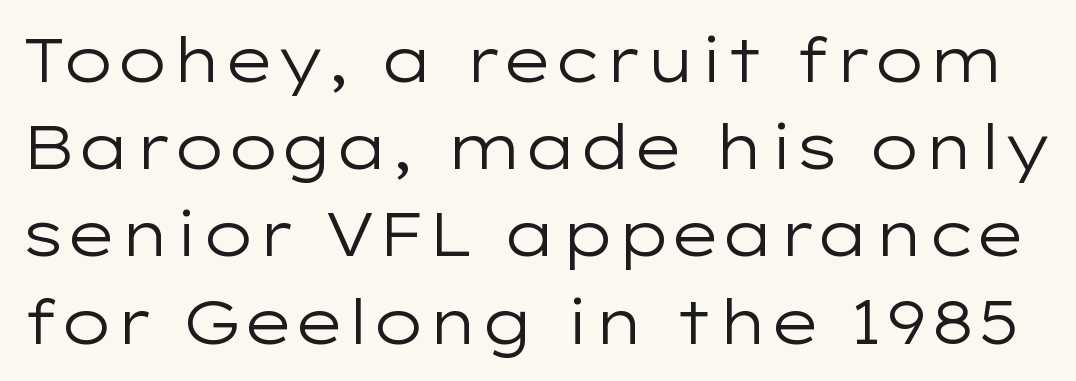
{"serif": "no", "italic": "no", "bold": "no", "weight": "regular", "width": "wide", "stroke_contrast": "low", "x_height": "medium", "monospaced": "no", "underline": "no", "line_spacing": "normal", "line_spacing_ratio": 1.43, "letter_spacing": "normal", "letter_spacing_em": 0.0, "glyph_px": 61}
